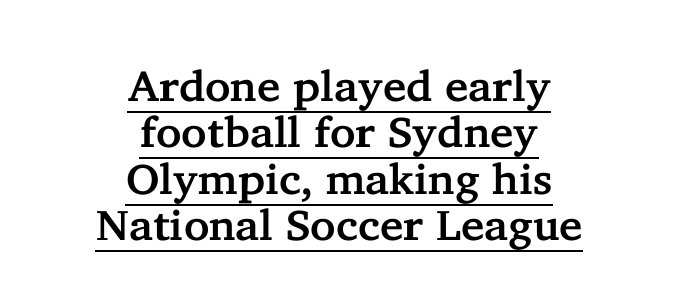
These lines are composed in type with serifs. Is this a fixed-width face? No — the glyphs have proportional, varying widths. The passage shown stacks its lines with hardly any gap. Inter-character spacing is left at the font's built-in metrics.
